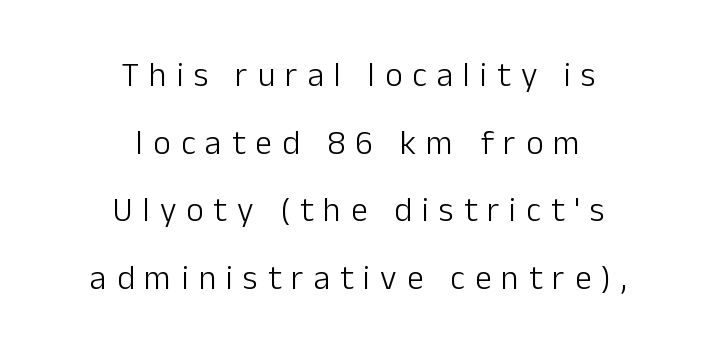
{"serif": "no", "italic": "no", "bold": "no", "weight": "light", "width": "normal", "stroke_contrast": "low", "x_height": "medium", "monospaced": "no", "underline": "no", "align": "center", "line_spacing": "loose", "line_spacing_ratio": 1.99, "letter_spacing": "wide", "letter_spacing_em": 0.29, "glyph_px": 34}
